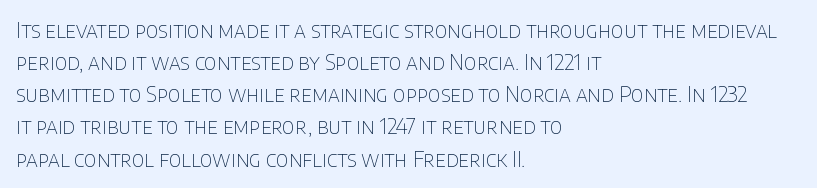
Q: Is the text bold? A: No.
Q: Is the text italic (slanted)? A: No, it is upright.
Q: Is the text underlined? A: No.
Q: How is the paragraph aligned? A: Left-aligned.
Q: Is the spacing between letters normal or unusually wide? A: Normal.
Q: Is the spacing between lines tight, normal or loose? A: Normal.
